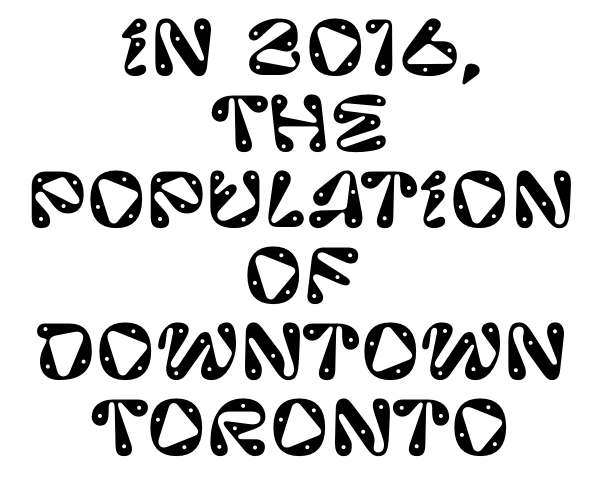
Q: Is the text italic (slanted)? A: Yes.
Q: Is the typeface a serif or a sans-serif typeface? A: Sans-serif.
Q: Is the text underlined? A: No.
Q: How is the paragraph aligned? A: Centered.
Q: Is the spacing between letters normal or unusually wide? A: Normal.
Q: Is the spacing between lines tight, normal or loose? A: Tight.
Q: Width (condensed, normal, or wide)? A: Normal.
Q: Stroke contrast? A: Low.
Q: x-height? A: Large.
Q: Monospaced? A: No.
